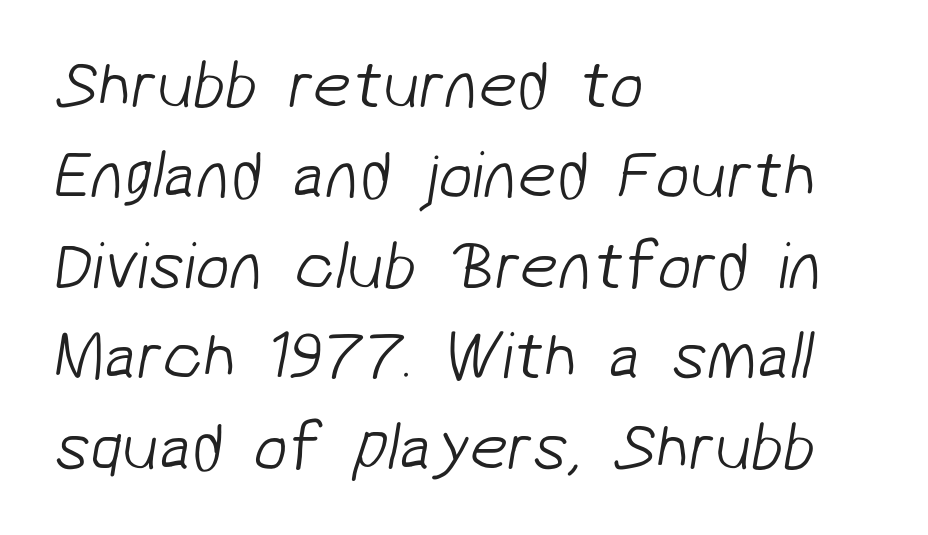
Quick note: underline off. Each stroke keeps to a modest, everyday thickness or less. This sample has the flowing, uneven cadence of proportional lettering. These lines sit exactly where default settings would place them. Note: no serifs on the glyphs.
